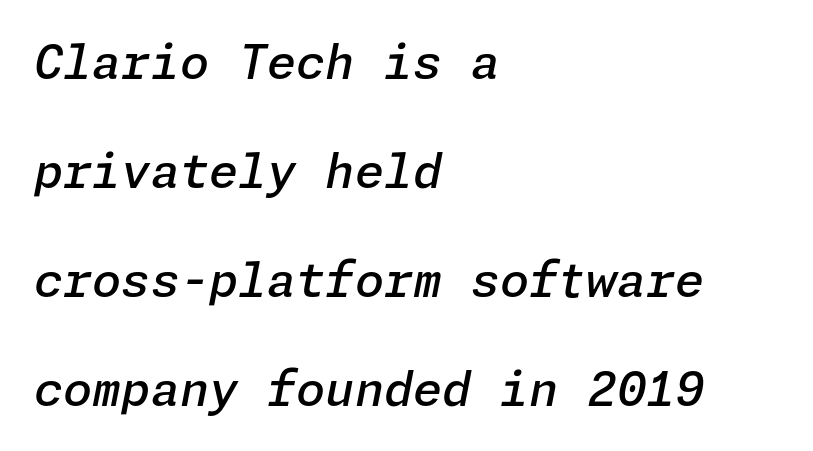
The specimen omits any rule beneath the text block's lines. Is there much room between lines? Yes — plenty of vertical air separates them. A bit beefed up — I'd call it semibold rather than bold. Each line starts at the same left margin while the right side varies.
